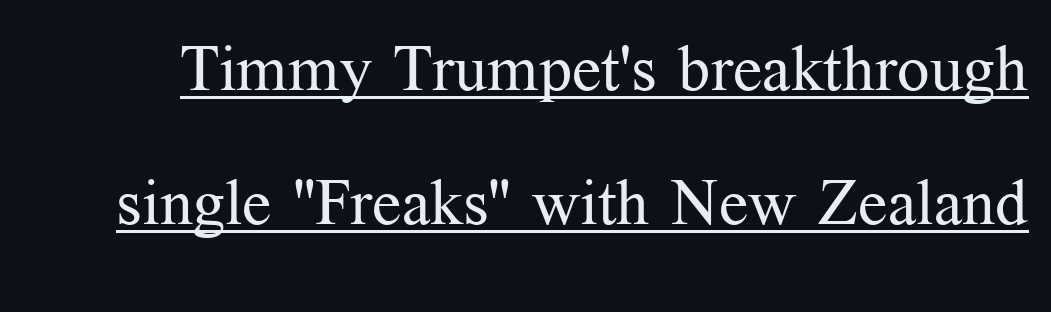
Q: Is the text bold? A: No.
Q: Is the text italic (slanted)? A: No, it is upright.
Q: Is the typeface a serif or a sans-serif typeface? A: Serif.
Q: Is the text underlined? A: Yes.
Q: Is the spacing between letters normal or unusually wide? A: Normal.
Q: Is the spacing between lines tight, normal or loose? A: Loose.
Q: Width (condensed, normal, or wide)? A: Normal.
Q: Stroke contrast? A: Medium.
Q: x-height? A: Medium.
Q: Monospaced? A: No.
